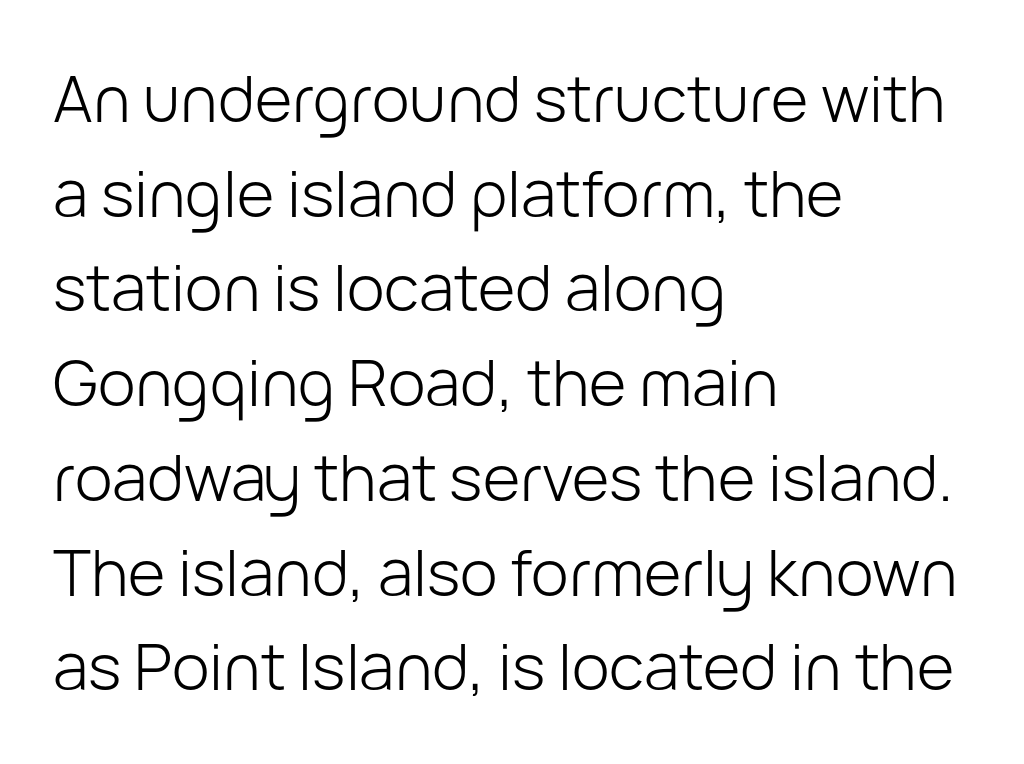
{"serif": "no", "italic": "no", "bold": "no", "weight": "light", "width": "normal", "stroke_contrast": "low", "x_height": "medium", "monospaced": "no", "underline": "no", "align": "left", "line_spacing": "normal", "line_spacing_ratio": 1.48, "letter_spacing": "normal", "letter_spacing_em": 0.0, "glyph_px": 64}
